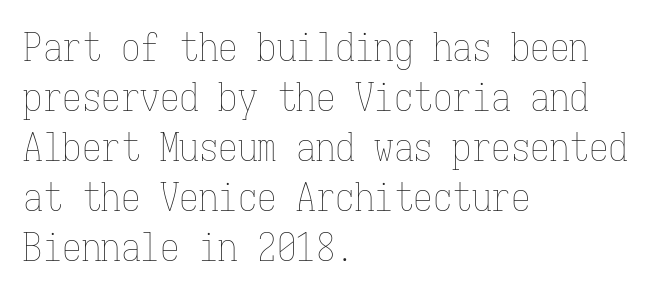
Nothing unusual about the tracking: characters are spaced as the font intends. Weight: in the light-to-regular range. The block of text has a typical density, with ordinary space between rows. A student would call this left alignment; a typographer would say flush left, rag right.
